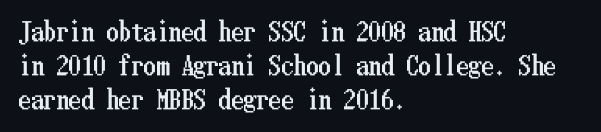
Q: Is the text italic (slanted)? A: No, it is upright.
Q: Is the text underlined? A: No.
Q: How is the paragraph aligned? A: Left-aligned.
Q: Is the spacing between letters normal or unusually wide? A: Normal.
Q: Is the spacing between lines tight, normal or loose? A: Normal.
